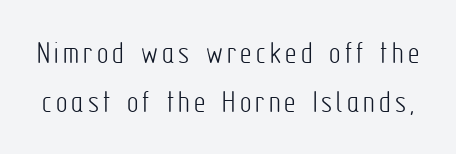
Q: Is the text bold? A: No.
Q: Is the text italic (slanted)? A: No, it is upright.
Q: Is the typeface a serif or a sans-serif typeface? A: Sans-serif.
Q: Is the text underlined? A: No.
Q: Is the spacing between lines tight, normal or loose? A: Normal.
Q: Width (condensed, normal, or wide)? A: Condensed.
Q: Stroke contrast? A: Low.
Q: x-height? A: Medium.
Q: Monospaced? A: No.
